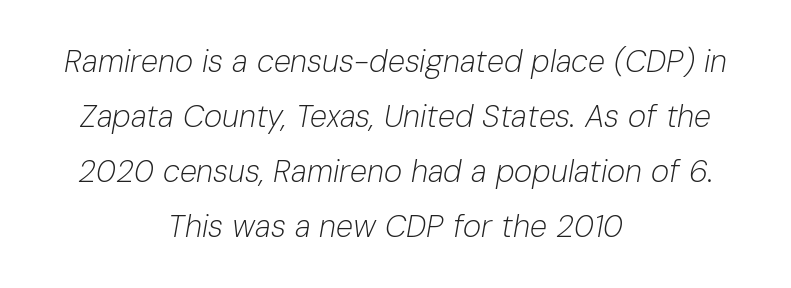
The image shows 31 px light type, italic (leaning right); set centered, line spacing 1.77x, normal letter spacing, not underlined; low stroke contrast and a medium x-height.
